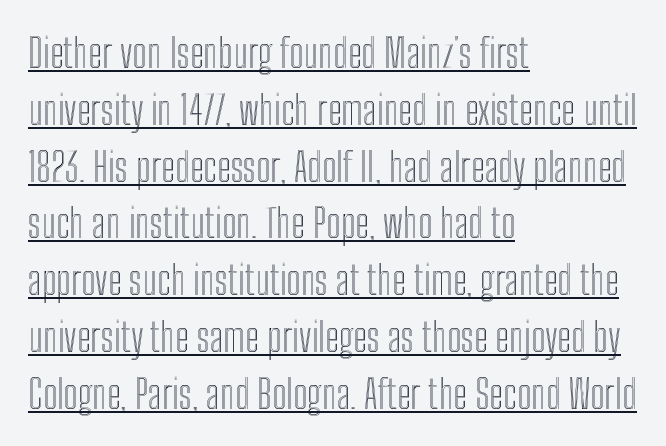
Q: Is the text italic (slanted)? A: No, it is upright.
Q: Is the text underlined? A: Yes.
Q: How is the paragraph aligned? A: Left-aligned.
Q: Is the spacing between letters normal or unusually wide? A: Normal.
Q: Is the spacing between lines tight, normal or loose? A: Normal.
Q: Width (condensed, normal, or wide)? A: Condensed.
Q: x-height? A: Medium.
Q: Monospaced? A: No.
